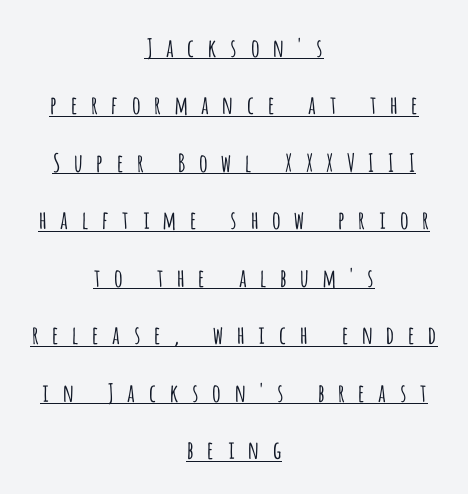
The whitespace from short lines is split evenly between both sides. Posture: straight, roman, zero tilt. Summary of vertical rhythm: relaxed, with wide interline spacing. Is the type heavy? It reads as light-to-regular instead. Tracking value appears strongly positive — letters spread wide. You can see a thin bar hugging the bottom of the glyphs.
